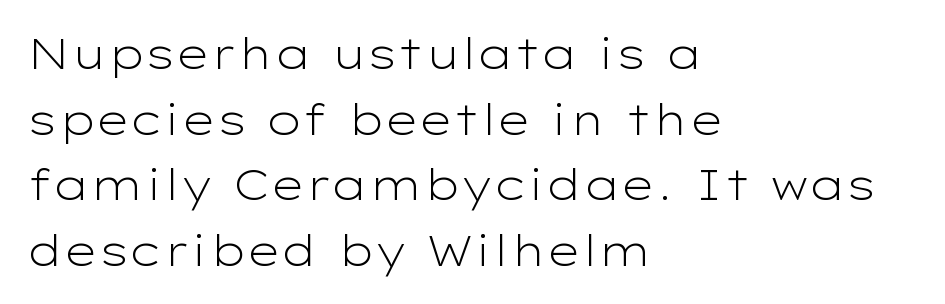
The image shows 42 px light, wide sans-serif type, upright; set left-aligned, normal line spacing (1.56x), normal letter spacing, not underlined; low stroke contrast and a medium x-height.
